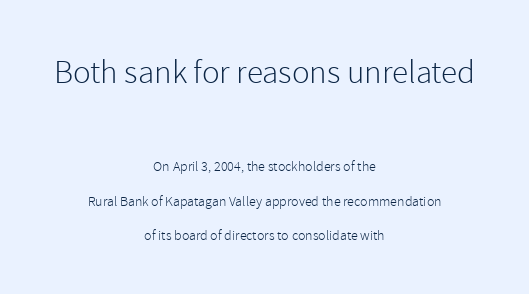
The image shows 33 px light sans-serif type, upright; set centered, loose line spacing (2.45x), normal letter spacing, not underlined; the first (top) block is 2.36x larger; a medium x-height.
